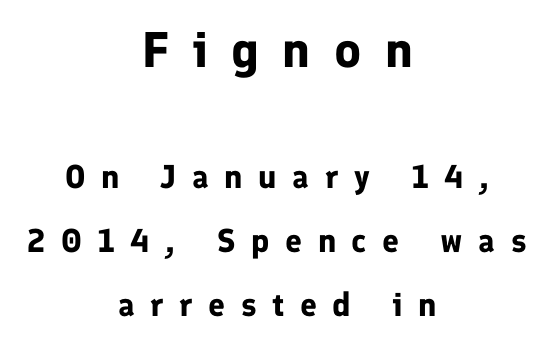
The image shows 50 px bold sans-serif type, upright; set centered, loose line spacing (1.94x), unusually wide letter spacing (+0.47 em), not underlined; the first (top) block is 1.52x larger; low stroke contrast and a medium x-height.
